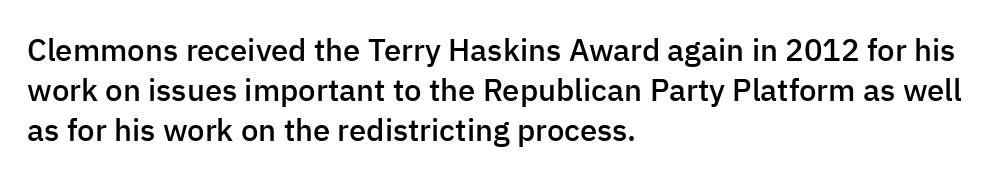
The image shows 31 px semibold sans-serif type, upright; set left-aligned, normal line spacing (1.29x), normal letter spacing, not underlined; low stroke contrast and a medium x-height.
